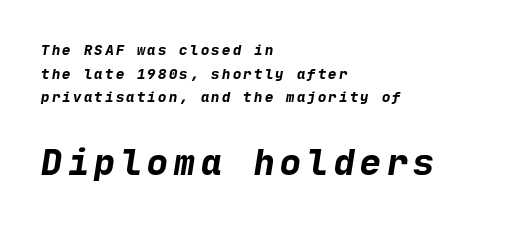
Q: Is the text bold? A: Yes.
Q: Is the typeface a serif or a sans-serif typeface? A: Sans-serif.
Q: Is the text underlined? A: No.
Q: How is the paragraph aligned? A: Left-aligned.
Q: Is the spacing between lines tight, normal or loose? A: Normal.
Q: Which block of text is set in a larger size, the first (top) or the second (bottom)? A: The second (bottom) one.
Q: Width (condensed, normal, or wide)? A: Normal.
Q: Stroke contrast? A: Low.
Q: x-height? A: Medium.
